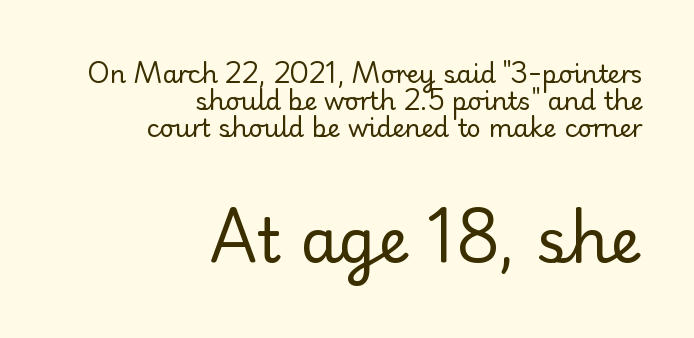
{"serif": "yes", "italic": "no", "bold": "no", "weight": "regular", "width": "normal", "stroke_contrast": "low", "x_height": "small", "monospaced": "no", "underline": "no", "align": "right", "line_spacing": "tight", "line_spacing_ratio": 1.09, "letter_spacing": "normal", "letter_spacing_em": 0.0, "larger_block": "second", "size_ratio": 2.48, "glyph_px": 62}
